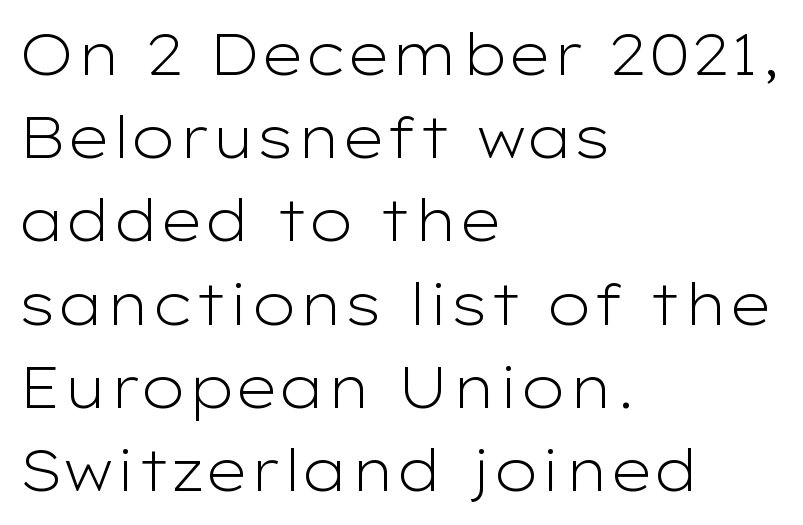
Q: Is the text bold? A: No.
Q: Is the text italic (slanted)? A: No, it is upright.
Q: Is the typeface a serif or a sans-serif typeface? A: Sans-serif.
Q: Is the text underlined? A: No.
Q: How is the paragraph aligned? A: Left-aligned.
Q: Is the spacing between letters normal or unusually wide? A: Normal.
Q: Is the spacing between lines tight, normal or loose? A: Normal.
Q: Width (condensed, normal, or wide)? A: Wide.
Q: Stroke contrast? A: Low.
Q: x-height? A: Medium.
Q: Monospaced? A: No.
